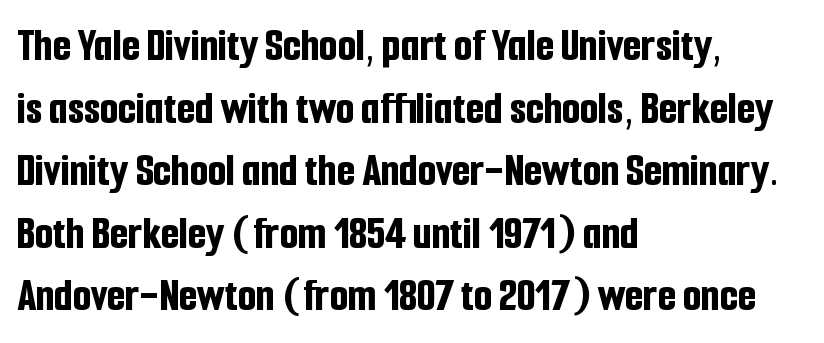
Is the type bold? Yes — the strokes are clearly thick and heavy. The designer went with a sans here, leaving each stem footless. Honestly, the letter spacing is just normal — you wouldn't notice it. The paragraph has a hard left edge and a soft right edge. Proportional: the letters do not fall into vertical columns.
